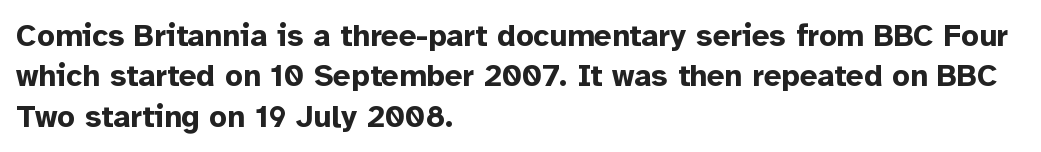
Stroke thickness is high; the sample reads as a true bold. Here the designer chose a conventional face with non-uniform glyph widths. Each line starts at the same left margin while the right side varies. The typeface chosen for these lines omits serifs. Normally led — the rows are evenly, conventionally spaced. Ascenders rise straight up at ninety degrees.
